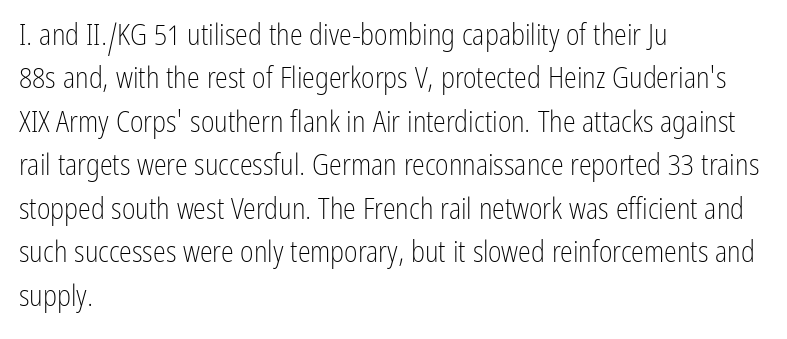
{"serif": "no", "italic": "no", "bold": "no", "weight": "light", "width": "condensed", "stroke_contrast": "low", "x_height": "medium", "monospaced": "no", "underline": "no", "align": "left", "line_spacing": "normal", "line_spacing_ratio": 1.5, "letter_spacing": "normal", "letter_spacing_em": 0.0, "glyph_px": 29}
